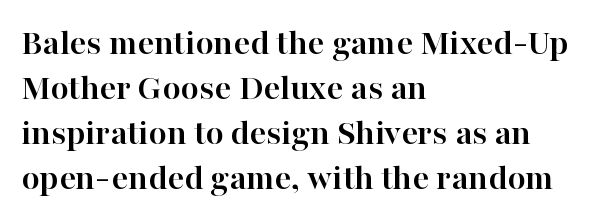
{"serif": "yes", "italic": "no", "bold": "yes", "weight": "semibold", "width": "normal", "stroke_contrast": "high", "x_height": "medium", "monospaced": "no", "underline": "no", "align": "left", "line_spacing_ratio": 1.22, "letter_spacing": "normal", "letter_spacing_em": 0.0, "glyph_px": 37}
